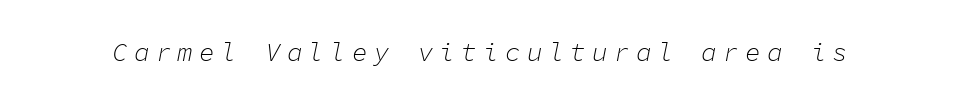
The zone under the glyphs is completely vacant. Substantial extra tracking has been applied to these lines. Slant detected: the letters are inclined. On a weight scale, this lands at 450 or below.
